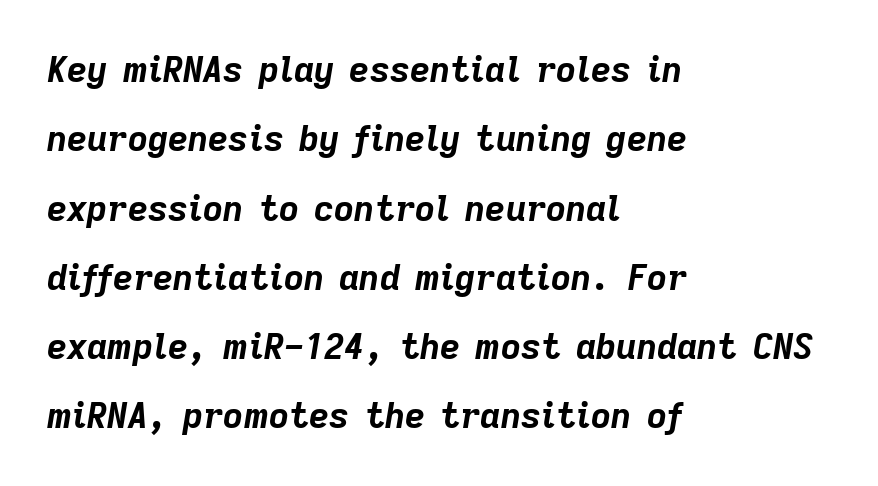
Q: Is the text bold? A: Yes.
Q: Is the text italic (slanted)? A: Yes, it leans right by about 9 degrees.
Q: Is the text underlined? A: No.
Q: How is the paragraph aligned? A: Left-aligned.
Q: Is the spacing between letters normal or unusually wide? A: Normal.
Q: Is the spacing between lines tight, normal or loose? A: Loose.
Q: Width (condensed, normal, or wide)? A: Normal.
Q: Stroke contrast? A: Low.
Q: x-height? A: Medium.
Q: Monospaced? A: No.
